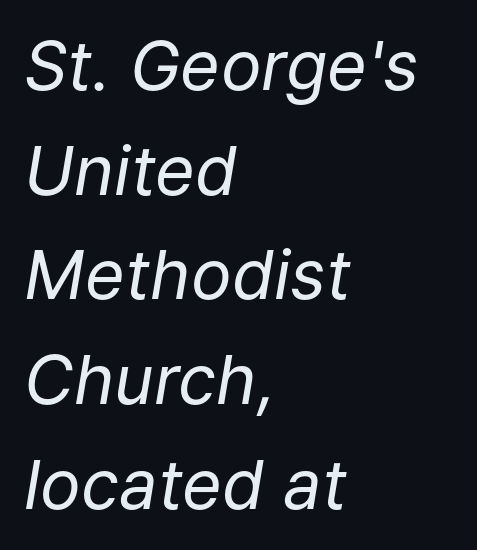
Decoration check: the copy has no underline. The letterforms sit shoulder to shoulder at normal distance. Notice how the passage keeps a crisp vertical edge on the left only. The typography opts for an oblique posture over an upright one. Each new line begins a customary step beneath the previous one. Is this a fixed-width face? No — the glyphs have proportional, varying widths.
